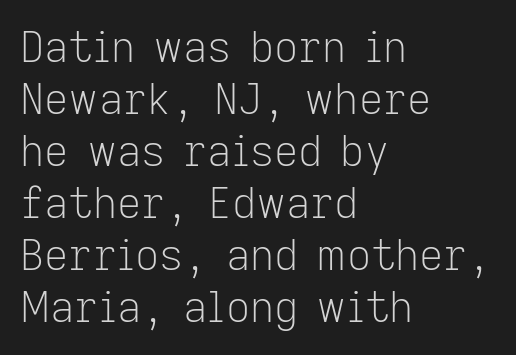
The string is rendered with underlining switched off. The letters advance in unequal steps, a hallmark of proportional type. The font family rendered here belongs to the sans-serif group. Standard letterfit; no display-style spreading of the glyphs. The letterforms sit at book weight or below.
